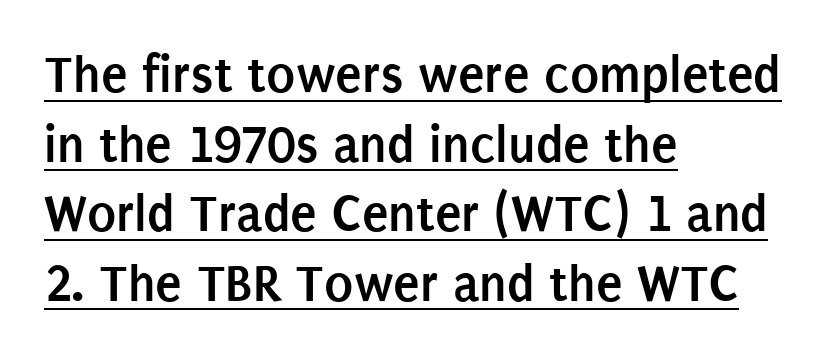
Characters remain perfectly vertical along every line. Does extra space separate the letters? No, they use regular spacing. A normal amount of white space separates one row of letters from the next. Check the space under the baseline: a stroke is drawn there.
